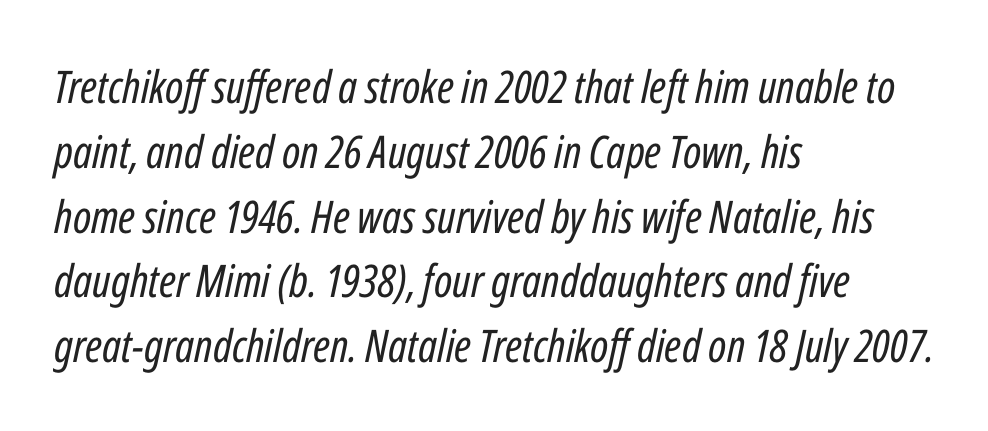
The setting favours the left margin, as ordinary paragraphs usually do. Nobody drew a line under any word here. Is the type slanted? Yes — the strokes lean at a clear angle. Unbolded letterforms with no extra heft.
